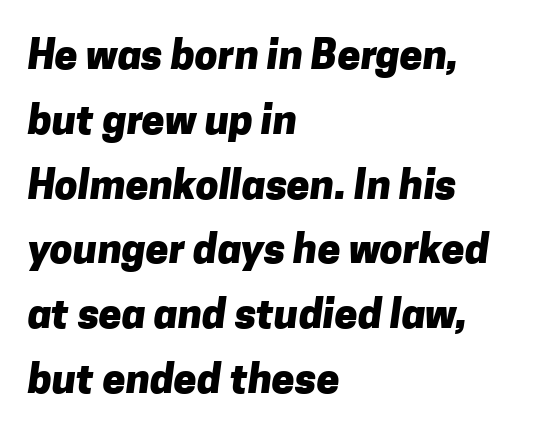
Each glyph is drawn with heavy, bold strokes. Looks like regular typesetting: each glyph gets only the width it needs. The passage shown stacks its lines at a standard gap. Underline: absent.
